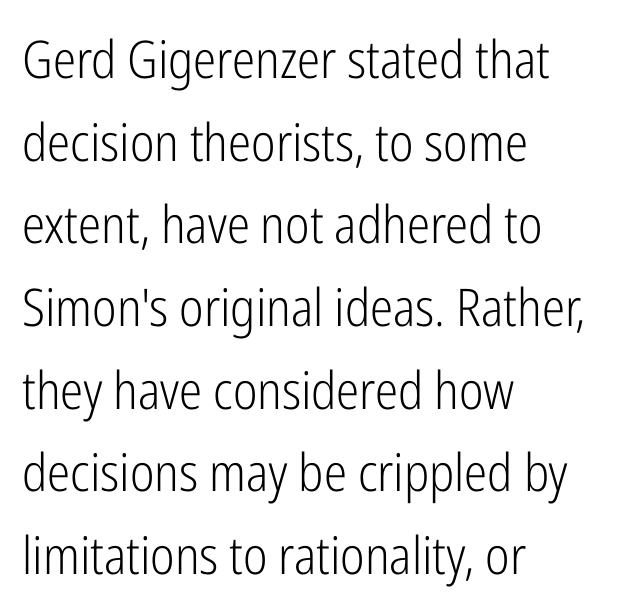
The image shows 52 px light, condensed sans-serif type, upright; set left-aligned, normal line spacing (1.59x), normal letter spacing, not underlined; low stroke contrast and a medium x-height.
